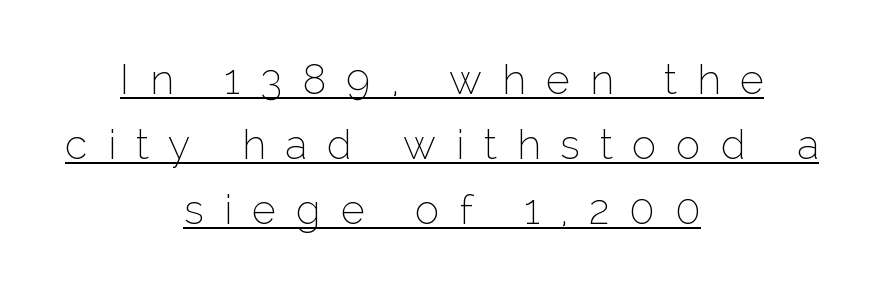
Q: Is the text bold? A: No.
Q: Is the text italic (slanted)? A: No, it is upright.
Q: Is the typeface a serif or a sans-serif typeface? A: Sans-serif.
Q: Is the text underlined? A: Yes.
Q: How is the paragraph aligned? A: Centered.
Q: Is the spacing between letters normal or unusually wide? A: Unusually wide.
Q: Is the spacing between lines tight, normal or loose? A: Normal.
Q: Width (condensed, normal, or wide)? A: Normal.
Q: Stroke contrast? A: Low.
Q: x-height? A: Medium.
Q: Monospaced? A: No.
